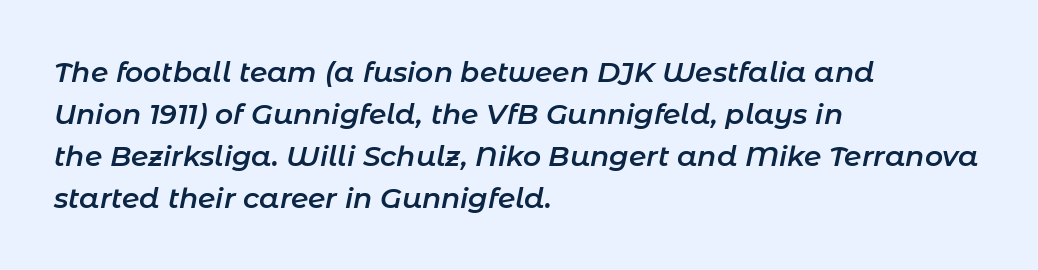
The image shows 28 px semibold type, italic (leaning right); set left-aligned, normal line spacing (1.5x), normal letter spacing, not underlined; low stroke contrast and a medium x-height.
